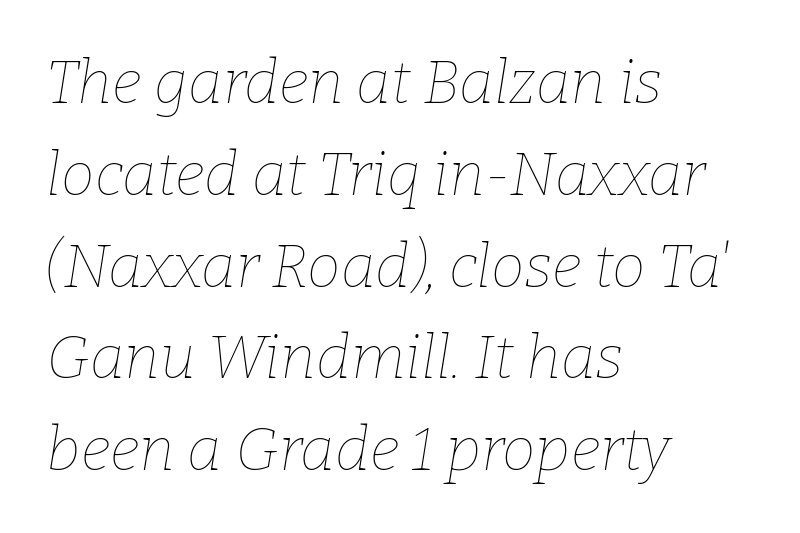
The image shows 60 px thin type, italic (leaning right); set left-aligned, normal line spacing (1.53x), normal letter spacing, not underlined; low stroke contrast and a medium x-height.
